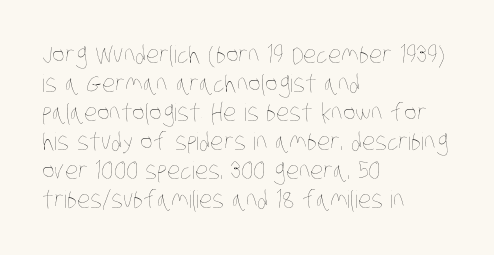
The passage shown is not underscored anywhere. This rendering uses left alignment, leaving the right contour irregular. Standard letterfit; no display-style spreading of the glyphs. Is the stroke heavy? The answer is a plain regular-or-lighter.
